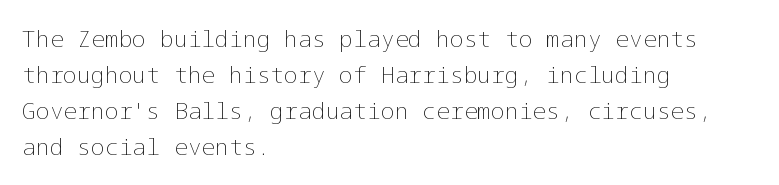
Q: Is the text bold? A: No.
Q: Is the text italic (slanted)? A: No, it is upright.
Q: Is the text underlined? A: No.
Q: How is the paragraph aligned? A: Left-aligned.
Q: Is the spacing between letters normal or unusually wide? A: Normal.
Q: Is the spacing between lines tight, normal or loose? A: Normal.
